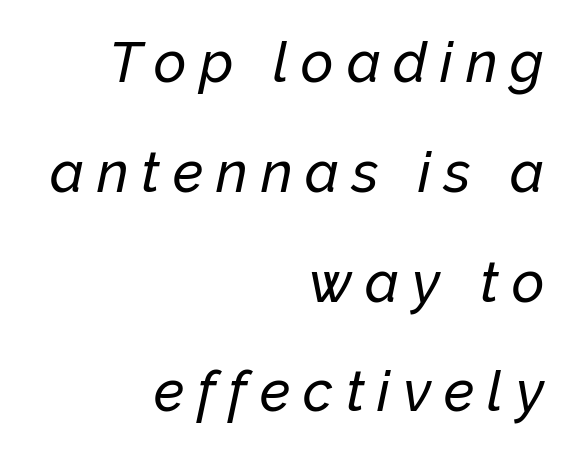
Q: Is the text italic (slanted)? A: Yes, it leans right by about 12 degrees.
Q: Is the text underlined? A: No.
Q: How is the paragraph aligned? A: Right-aligned.
Q: Is the spacing between letters normal or unusually wide? A: Unusually wide.
Q: Is the spacing between lines tight, normal or loose? A: Loose.
Q: Width (condensed, normal, or wide)? A: Normal.
Q: Stroke contrast? A: Low.
Q: x-height? A: Medium.
Q: Monospaced? A: No.
